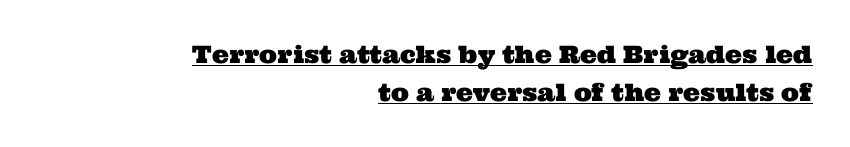
Q: Is the text underlined? A: Yes.
Q: How is the paragraph aligned? A: Right-aligned.
Q: Is the spacing between letters normal or unusually wide? A: Normal.
Q: Is the spacing between lines tight, normal or loose? A: Normal.
